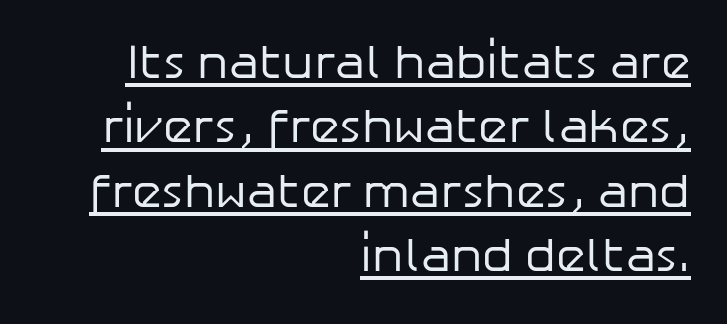
{"serif": "no", "italic": "no", "bold": "no", "weight": "regular", "width": "normal", "stroke_contrast": "low", "x_height": "medium", "monospaced": "no", "underline": "yes", "align": "right", "line_spacing": "normal", "line_spacing_ratio": 1.34, "letter_spacing": "normal", "letter_spacing_em": 0.0, "glyph_px": 48}
